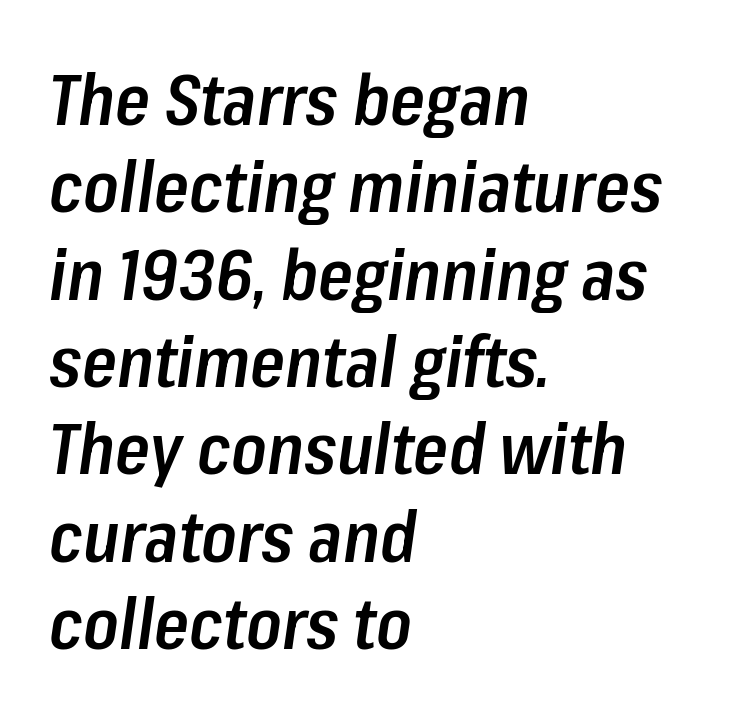
Q: Is the text bold? A: Semi-bold.
Q: Is the text italic (slanted)? A: Yes, it leans right by about 8 degrees.
Q: Is the text underlined? A: No.
Q: How is the paragraph aligned? A: Left-aligned.
Q: Is the spacing between letters normal or unusually wide? A: Normal.
Q: Width (condensed, normal, or wide)? A: Condensed.
Q: Stroke contrast? A: Low.
Q: x-height? A: Medium.
Q: Monospaced? A: No.
